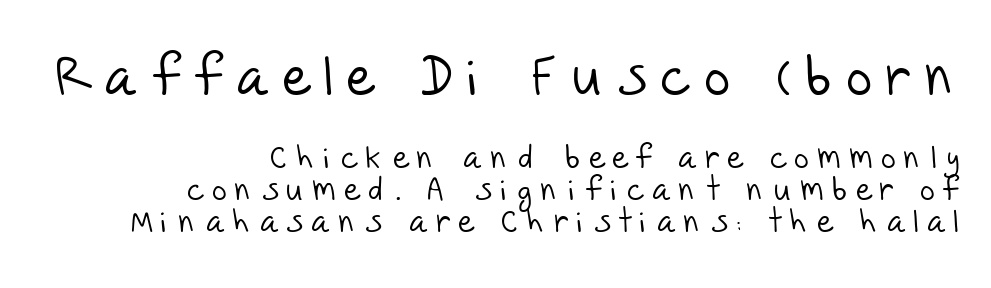
The image shows 56 px light sans-serif type; set right-aligned, tight line spacing (0.99x), unusually wide letter spacing (+0.27 em), not underlined; the first (top) block is 1.75x larger; low stroke contrast and a large x-height.
